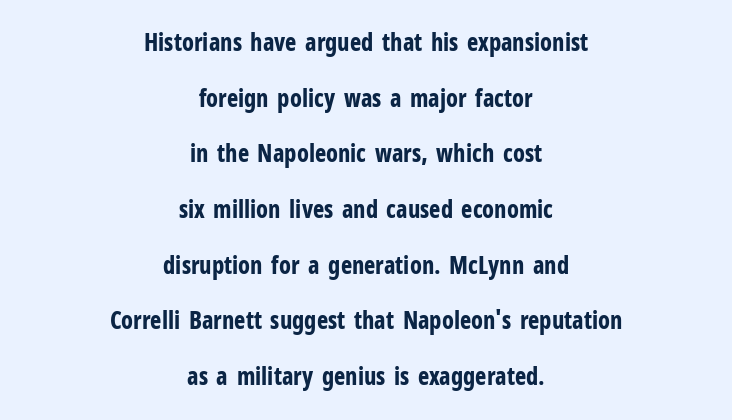
Every stem runs plumb, perpendicular to the baseline. A typesetter would call this zero additional tracking. The face used here has the dense, thick strokes of a bold. Baseline-to-baseline distance is far greater than the letter height. This sample is center-justified, so both line endings float freely. Clear beneath every line of the passage.
